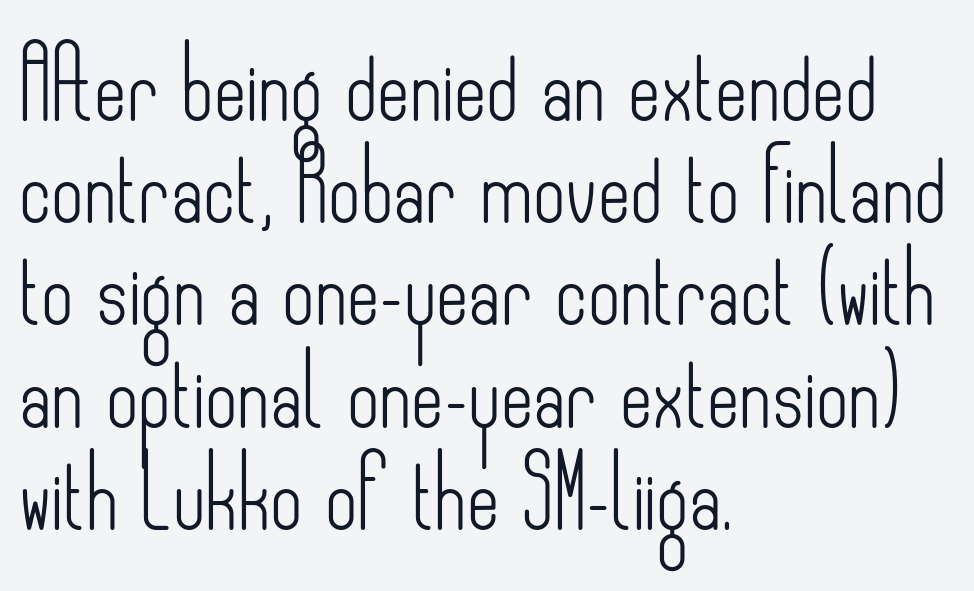
The image shows 70 px light, condensed sans-serif type, upright; set left-aligned, normal line spacing (1.46x), normal letter spacing, not underlined; low stroke contrast and a small x-height.
